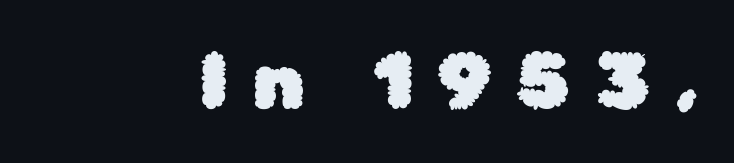
Q: Is the text italic (slanted)? A: No, it is upright.
Q: Is the typeface a serif or a sans-serif typeface? A: Sans-serif.
Q: Is the text underlined? A: No.
Q: Is the spacing between letters normal or unusually wide? A: Unusually wide.
Q: Width (condensed, normal, or wide)? A: Normal.
Q: Stroke contrast? A: Low.
Q: x-height? A: Medium.
Q: Monospaced? A: No.
